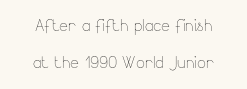
Q: Is the text bold? A: No.
Q: Is the text italic (slanted)? A: No, it is upright.
Q: Is the text underlined? A: No.
Q: Is the spacing between letters normal or unusually wide? A: Normal.
